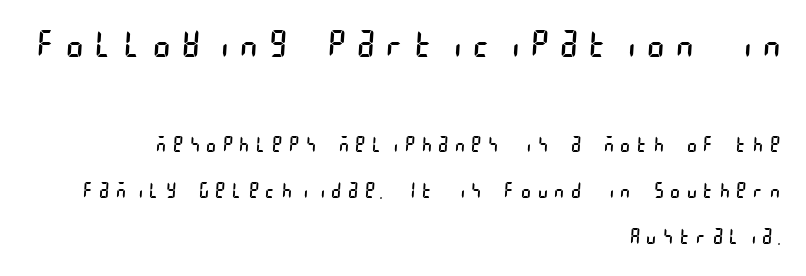
Each word looks stretched out because of the extra space between its letters. The specimen omits any rule beneath the text block's lines. The rag falls on the left side of this text block. A student would notice the top passage is typeset larger than what follows.
